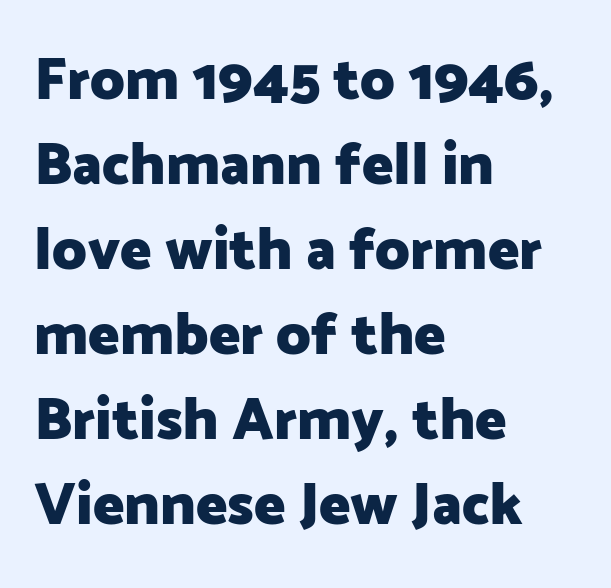
Students, observe: this is what conventionally led text looks like. These lines are rendered in a variable-pitch font. Heavy, bold letterforms. These lines stack with their left ends in a neat column. Quick note: underline off. Nope, not italic — everything's standing straight.
